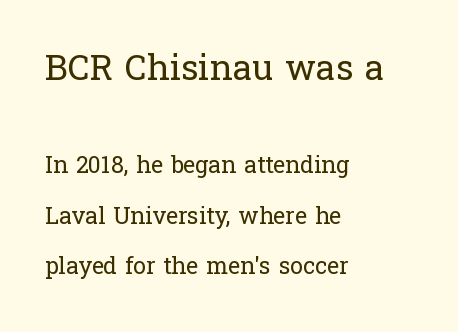
Q: Is the text bold? A: No.
Q: Is the text italic (slanted)? A: No, it is upright.
Q: Is the typeface a serif or a sans-serif typeface? A: Serif.
Q: Is the text underlined? A: No.
Q: How is the paragraph aligned? A: Left-aligned.
Q: Is the spacing between letters normal or unusually wide? A: Normal.
Q: Is the spacing between lines tight, normal or loose? A: Loose.
Q: Which block of text is set in a larger size, the first (top) or the second (bottom)? A: The first (top) one.
Q: Width (condensed, normal, or wide)? A: Normal.
Q: Stroke contrast? A: Low.
Q: x-height? A: Medium.
Q: Monospaced? A: No.
